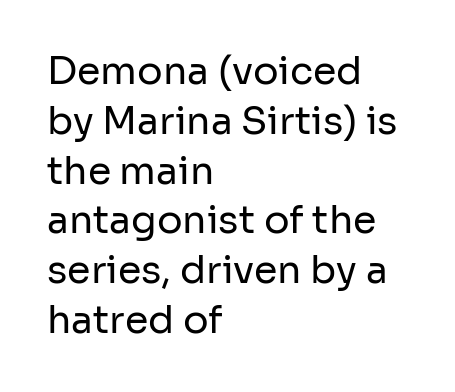
Anything drawn beneath the words? Only blank space. The letters look calm and open, with moderate or lighter stems. The face used here is proportionally spaced, like ordinary book or web type. Successive baselines arrive at the customary interval. The passage shown is typeset with a sans-serif family.
